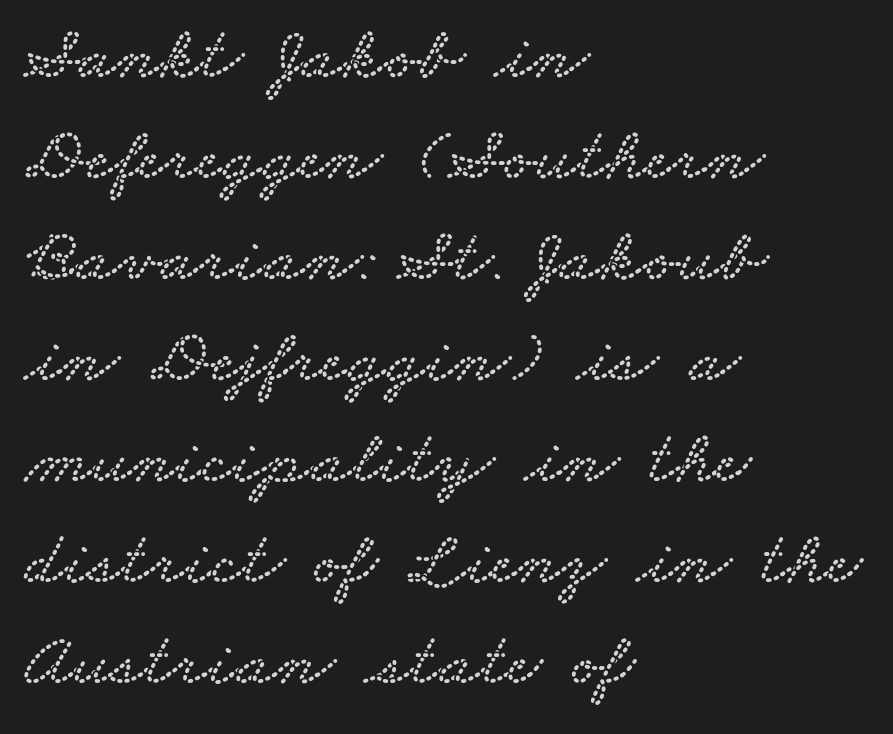
The image shows 76 px wide serif type; set left-aligned, normal line spacing (1.33x), normal letter spacing, not underlined; low stroke contrast and a small x-height.
